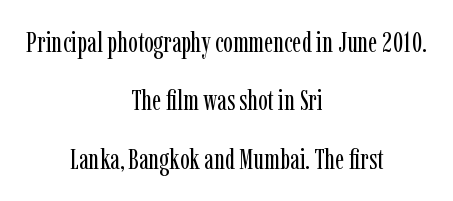
Is there any slant? The stems are plumb. This sample has the flowing, uneven cadence of proportional lettering. If you measured baseline to baseline, you'd find a long distance. A typesetter would label this face a serif. Compared with a typical body face, this is equally light or lighter still. A bare baseline throughout the passage.
